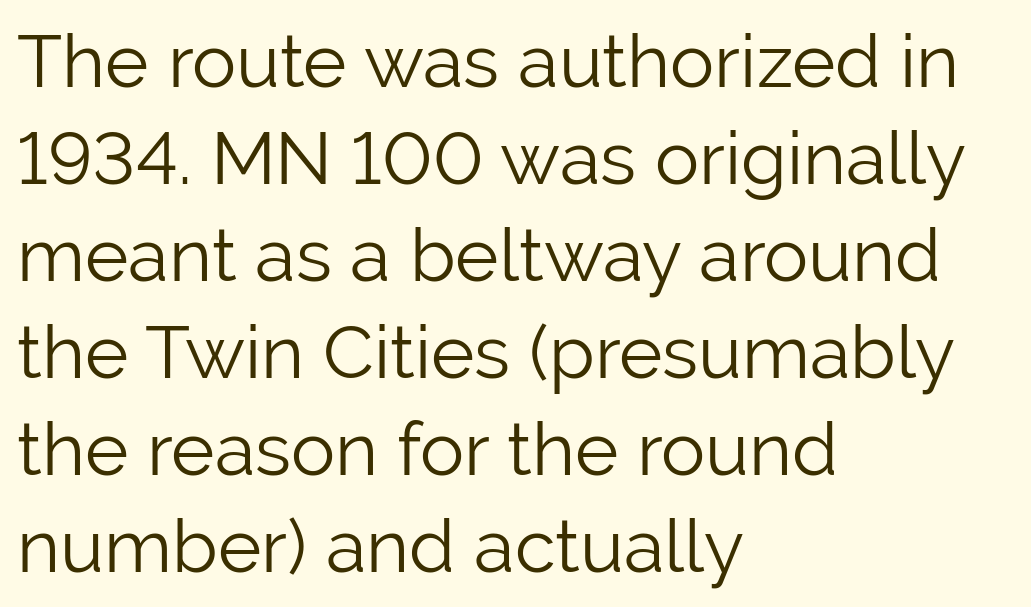
Weight class: somewhere from thin through regular. Varying glyph widths throughout — classic text-font behaviour. The lines are quadded left. Unlike italic type, these characters show no tilt at all. The line texture is even and compact thanks to regular tracking. The baseline area is clear.
